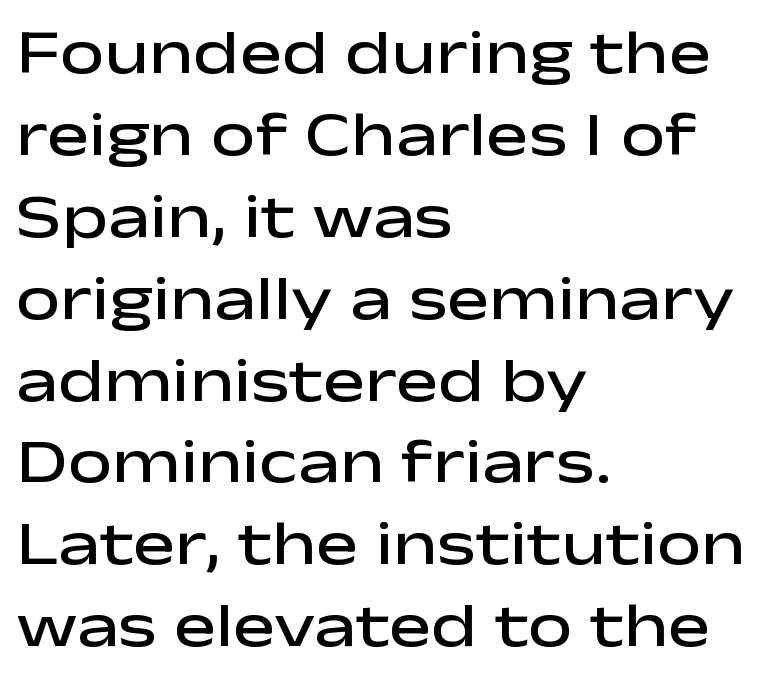
Q: Is the text bold? A: Semi-bold.
Q: Is the text italic (slanted)? A: No, it is upright.
Q: Is the typeface a serif or a sans-serif typeface? A: Sans-serif.
Q: Is the text underlined? A: No.
Q: How is the paragraph aligned? A: Left-aligned.
Q: Is the spacing between letters normal or unusually wide? A: Normal.
Q: Is the spacing between lines tight, normal or loose? A: Normal.
Q: Width (condensed, normal, or wide)? A: Wide.
Q: Stroke contrast? A: Low.
Q: x-height? A: Medium.
Q: Monospaced? A: No.
